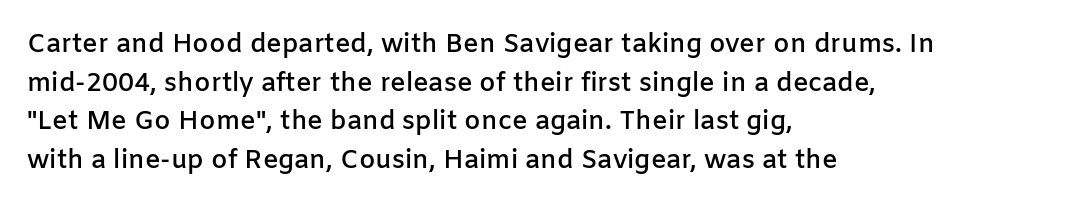
What stands out about the letter spacing? Nothing — it is the standard amount. Where is the straight margin? On the left. The glyphs are unaccompanied by any horizontal stroke below them. Is there any slant? The stems are plumb. The leading is moderate, giving the passage an even texture.
